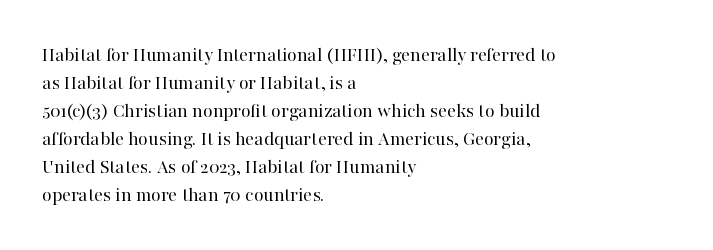
The image shows 21 px text type, upright; set left-aligned, normal line spacing (1.33x), normal letter spacing, not underlined.
